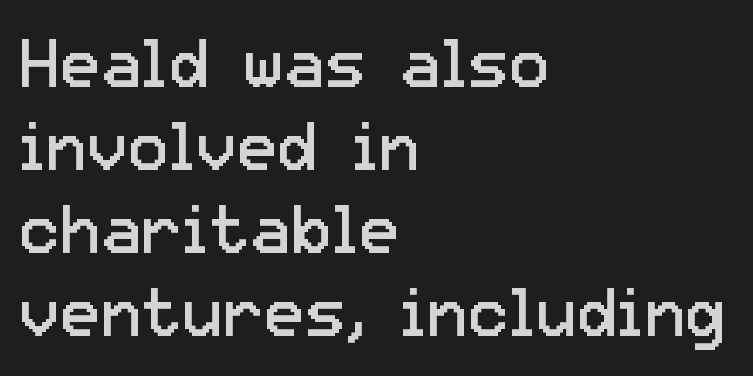
Q: Is the text bold? A: No.
Q: Is the text italic (slanted)? A: No, it is upright.
Q: Is the typeface a serif or a sans-serif typeface? A: Sans-serif.
Q: Is the text underlined? A: No.
Q: How is the paragraph aligned? A: Left-aligned.
Q: Is the spacing between letters normal or unusually wide? A: Normal.
Q: Width (condensed, normal, or wide)? A: Normal.
Q: Stroke contrast? A: Low.
Q: x-height? A: Medium.
Q: Monospaced? A: No.
